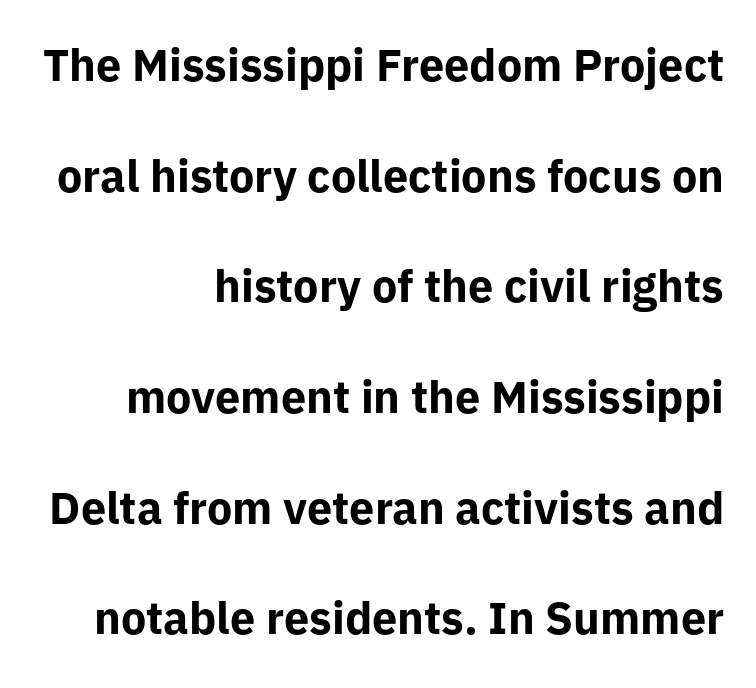
Q: Is the text bold? A: Yes.
Q: Is the text italic (slanted)? A: No, it is upright.
Q: Is the typeface a serif or a sans-serif typeface? A: Sans-serif.
Q: Is the text underlined? A: No.
Q: How is the paragraph aligned? A: Right-aligned.
Q: Is the spacing between letters normal or unusually wide? A: Normal.
Q: Is the spacing between lines tight, normal or loose? A: Loose.
Q: Width (condensed, normal, or wide)? A: Normal.
Q: Stroke contrast? A: Low.
Q: x-height? A: Medium.
Q: Monospaced? A: No.
